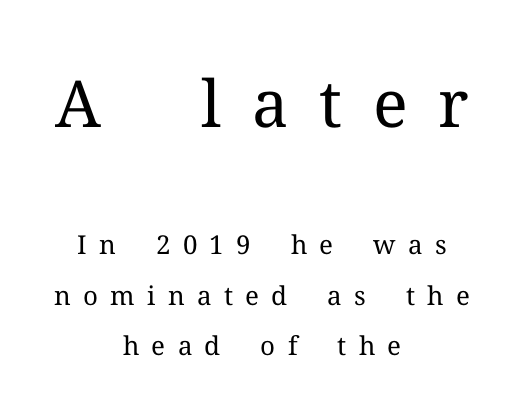
The image shows 65 px regular-weight serif type, upright; set centered, loose line spacing (1.94x), unusually wide letter spacing (+0.47 em), not underlined; the first (top) block is 2.5x larger; medium stroke contrast and a medium x-height.
